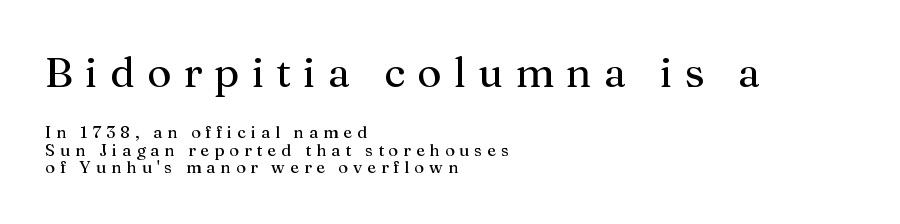
{"serif": "yes", "italic": "no", "bold": "no", "weight": "regular", "width": "normal", "stroke_contrast": "medium", "x_height": "medium", "monospaced": "no", "underline": "no", "align": "left", "line_spacing": "tight", "line_spacing_ratio": 1.02, "letter_spacing": "wide", "letter_spacing_em": 0.29, "larger_block": "first", "size_ratio": 2.47, "glyph_px": 42}
